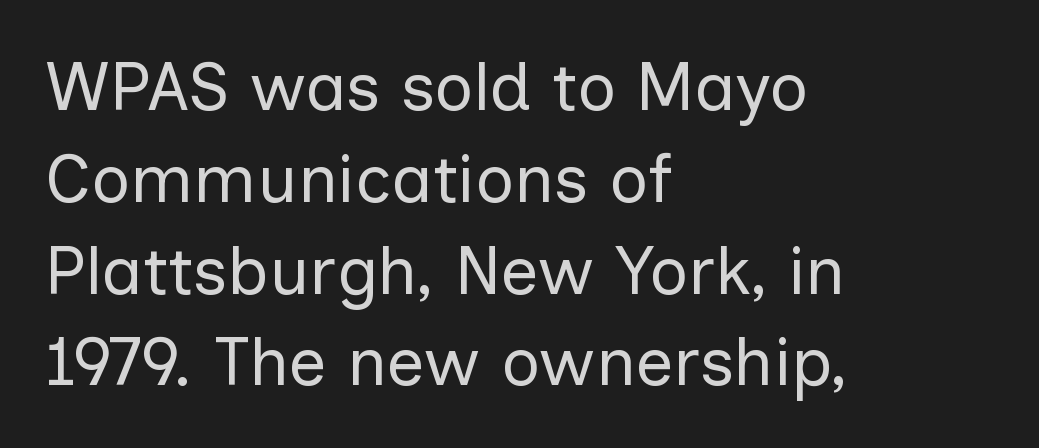
The image shows 68 px regular-weight sans-serif type, upright; set left-aligned, normal line spacing (1.35x), normal letter spacing, not underlined; low stroke contrast and a medium x-height.
